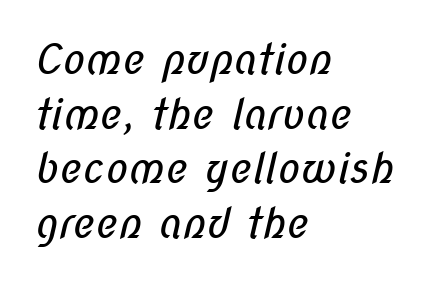
{"serif": "no", "bold": "no", "weight": "regular", "width": "condensed", "stroke_contrast": "low", "x_height": "medium", "monospaced": "no", "underline": "no", "align": "left", "line_spacing": "normal", "line_spacing_ratio": 1.3, "letter_spacing": "normal", "letter_spacing_em": 0.0, "glyph_px": 42}
